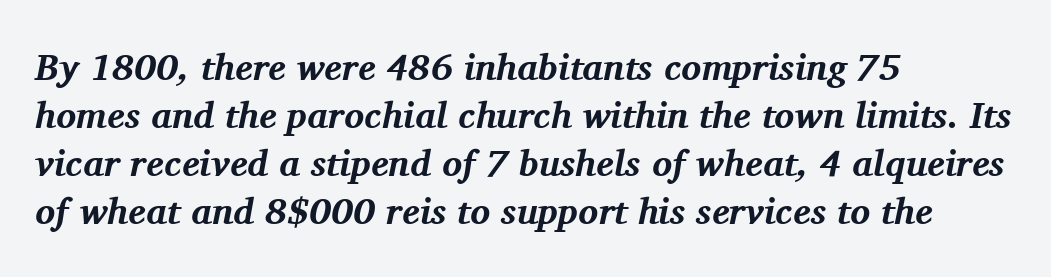
The area under the type is left untouched. In terms of weight, the rendering is a true, heavy bold. A serif font was chosen for this passage. The typesetter chose a ragged-right arrangement here.
